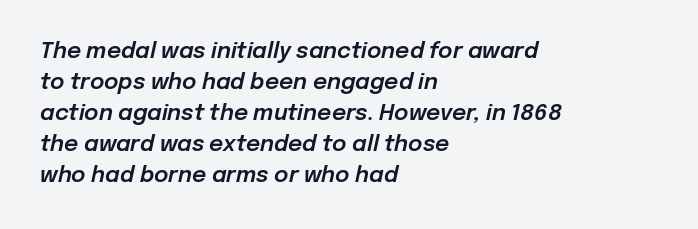
Honestly, there is no underline to notice here at all. The rendering applies a slant to the glyphs. This block has exactly the height ordinary leading produces. The tracking reads as untouched default to a designer's eye.
